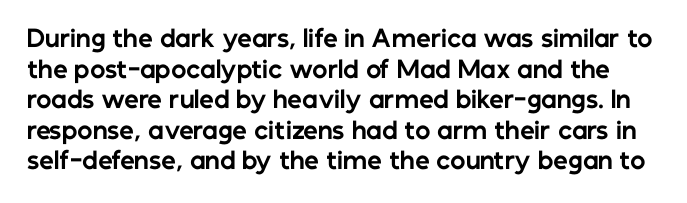
{"italic": "no", "bold": "yes", "underline": "no", "line_spacing": "normal", "line_spacing_ratio": 1.33, "letter_spacing": "normal", "letter_spacing_em": 0.0, "glyph_px": 23}
